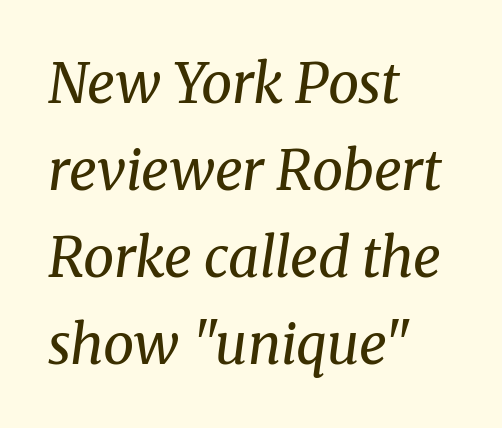
Students, note that the glyphs here touch the page at normal intervals. If you measured baseline to baseline, you'd find a middling distance. The face used here is proportionally spaced, like ordinary book or web type. Does the copy run flush right? No — it runs flush left.
